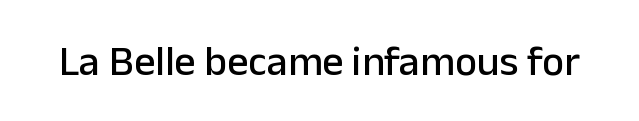
Is there any slant? The stems are plumb. Default kerning and tracking; the words read as compact shapes. Think of a printed novel: that variable character pitch is what you see here. You can tell from the bare stems that sans-serif type was used. Descenders are the only things crossing below the line.
